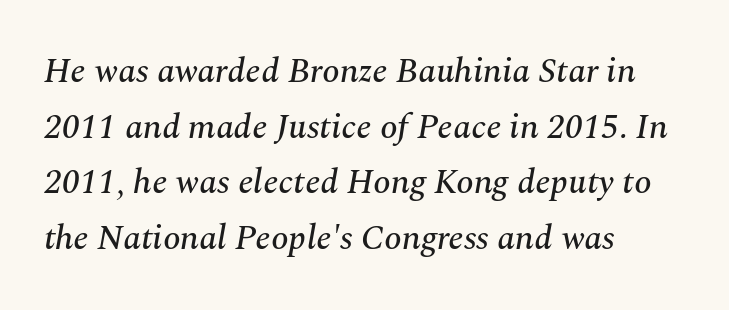
A normal amount of white space separates one row of letters from the next. These lines stack with their left ends in a neat column. A typesetter would call this proportional, since set widths differ per character. Tall strokes in this sample are angled rather than plumb.
